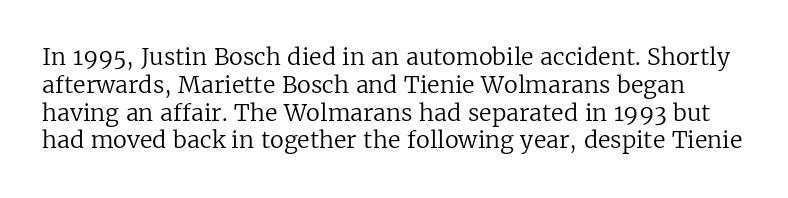
The image shows 23 px text type, upright; set line spacing 1.21x, normal letter spacing, not underlined.
